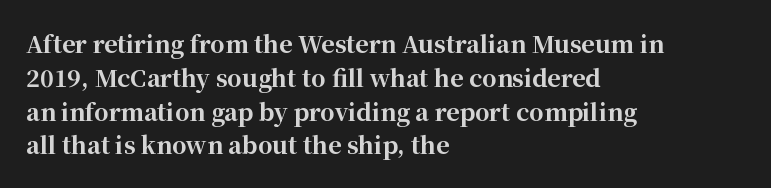
Bold? Absolutely — the strokes are thick and heavy. The setting favours the left margin, as ordinary paragraphs usually do. The font's upright variant was chosen for this text. A bare baseline throughout the passage. Vertical spacing — default.
